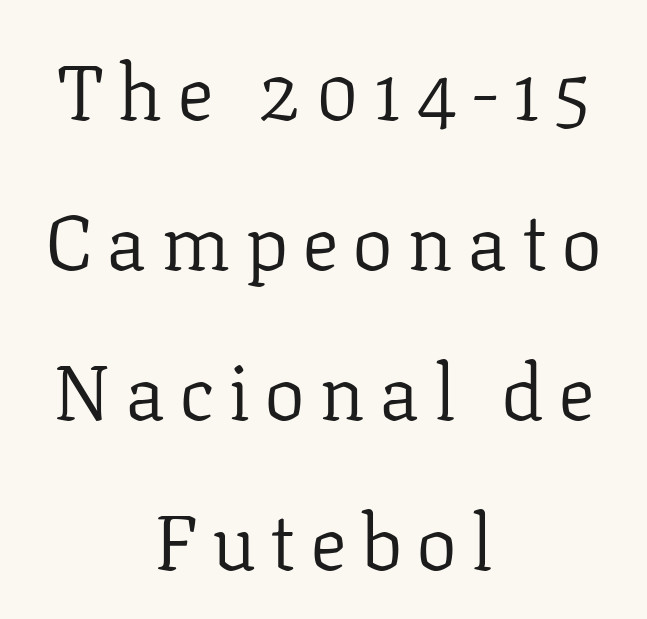
The image shows 77 px regular-weight serif type, upright; set centered, loose line spacing (1.95x), not underlined; low stroke contrast and a medium x-height.
